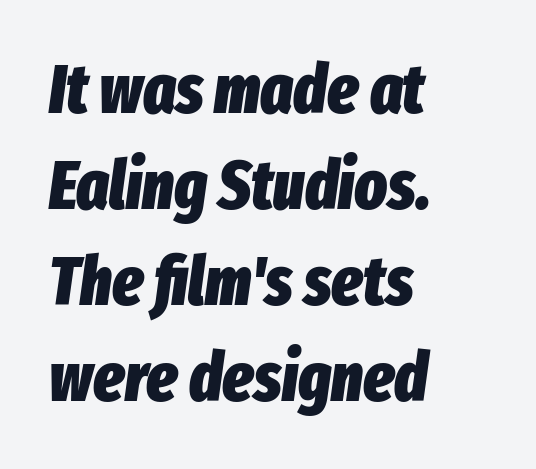
{"italic": "yes", "lean": "right", "slant_degrees": 8, "bold": "yes", "weight": "heavy", "width": "condensed", "stroke_contrast": "low", "x_height": "medium", "monospaced": "no", "underline": "no", "align": "left", "line_spacing": "normal", "line_spacing_ratio": 1.41, "letter_spacing": "normal", "letter_spacing_em": 0.0, "glyph_px": 68}
